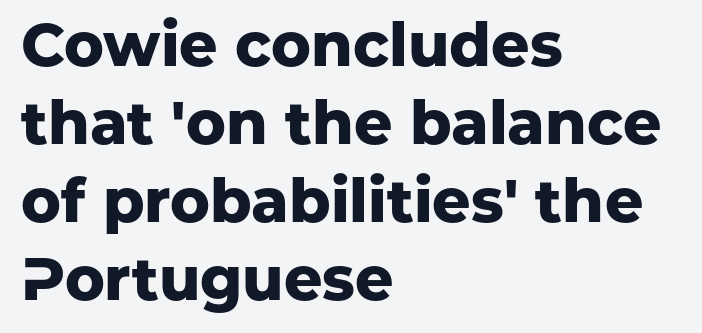
Q: Is the text bold? A: Yes.
Q: Is the text italic (slanted)? A: No, it is upright.
Q: Is the typeface a serif or a sans-serif typeface? A: Sans-serif.
Q: Is the text underlined? A: No.
Q: How is the paragraph aligned? A: Left-aligned.
Q: Is the spacing between letters normal or unusually wide? A: Normal.
Q: Is the spacing between lines tight, normal or loose? A: Normal.
Q: Width (condensed, normal, or wide)? A: Normal.
Q: Stroke contrast? A: Low.
Q: x-height? A: Medium.
Q: Monospaced? A: No.
